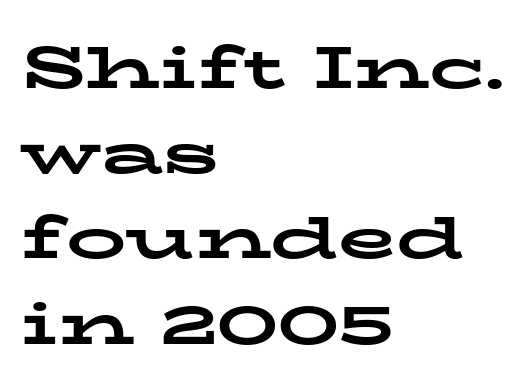
Q: Is the text bold? A: Yes.
Q: Is the text italic (slanted)? A: No, it is upright.
Q: Is the typeface a serif or a sans-serif typeface? A: Serif.
Q: Is the text underlined? A: No.
Q: How is the paragraph aligned? A: Left-aligned.
Q: Is the spacing between letters normal or unusually wide? A: Normal.
Q: Is the spacing between lines tight, normal or loose? A: Normal.
Q: Width (condensed, normal, or wide)? A: Wide.
Q: Stroke contrast? A: Low.
Q: x-height? A: Medium.
Q: Monospaced? A: No.
